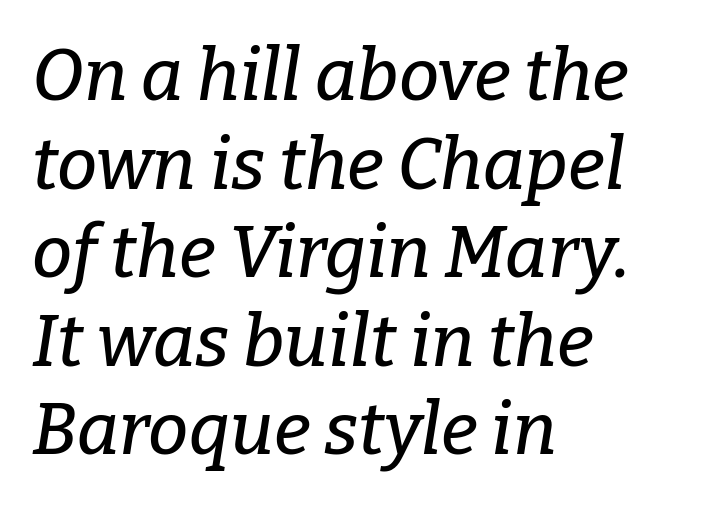
The image shows 72 px serif type, italic (leaning right); set left-aligned, line spacing 1.23x, normal letter spacing, not underlined; low stroke contrast and a medium x-height.
